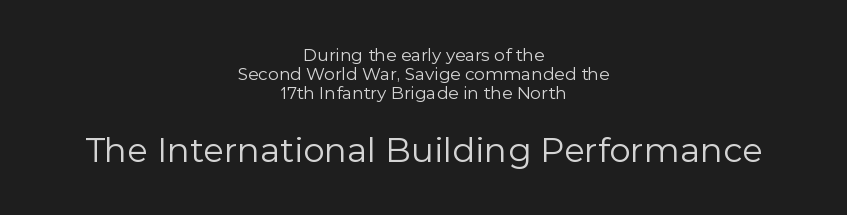
{"serif": "no", "italic": "no", "bold": "no", "weight": "regular", "width": "normal", "x_height": "medium", "monospaced": "no", "underline": "no", "align": "center", "line_spacing": "tight", "line_spacing_ratio": 1.13, "letter_spacing": "normal", "letter_spacing_em": 0.0, "larger_block": "second", "size_ratio": 2.0, "glyph_px": 34}
